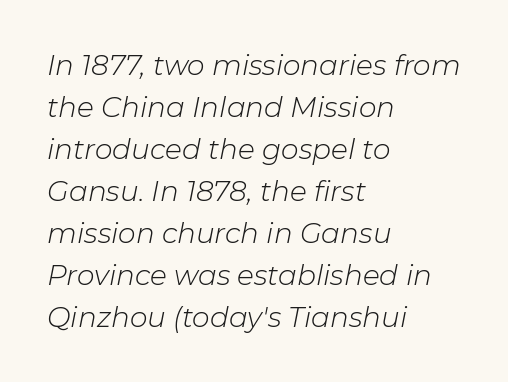
Q: Is the text bold? A: No.
Q: Is the text italic (slanted)? A: Yes, it leans right by about 11 degrees.
Q: Is the text underlined? A: No.
Q: How is the paragraph aligned? A: Left-aligned.
Q: Is the spacing between letters normal or unusually wide? A: Normal.
Q: Is the spacing between lines tight, normal or loose? A: Normal.
Q: Width (condensed, normal, or wide)? A: Normal.
Q: Stroke contrast? A: Low.
Q: x-height? A: Medium.
Q: Monospaced? A: No.
